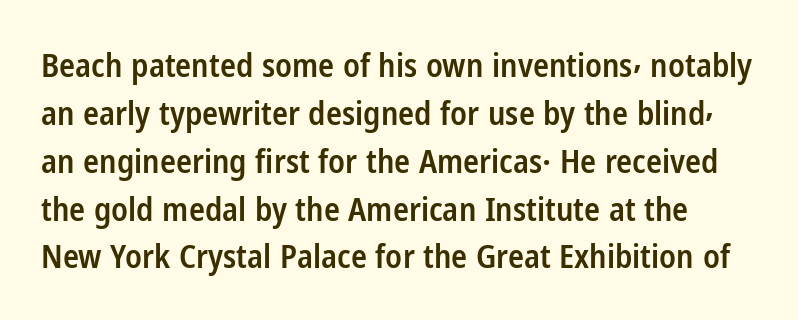
You could call the tracking neutral — neither tight nor loose. Letterform terminals end flat and unadorned throughout the passage. Italic? Not at all — the glyphs are vertical. Lines of text with bare space underneath. This block has exactly the height ordinary leading produces. These lines are rendered in a variable-pitch font.
